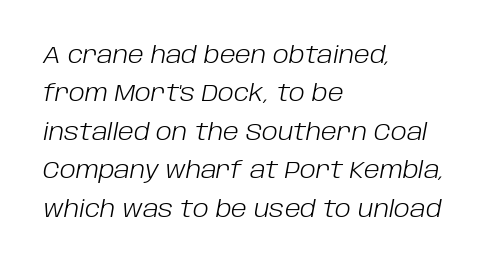
Quick note: interline space is typical. One-word summary of the alignment: left. Style check: oblique. The rendering keeps characters at their native spacing.
